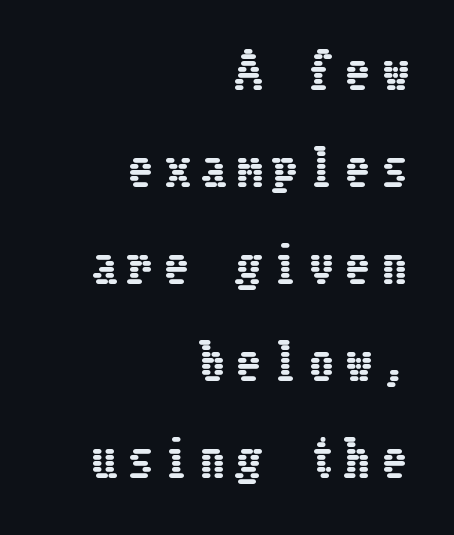
Q: Is the text italic (slanted)? A: No, it is upright.
Q: Is the text underlined? A: No.
Q: How is the paragraph aligned? A: Right-aligned.
Q: Is the spacing between letters normal or unusually wide? A: Unusually wide.
Q: Is the spacing between lines tight, normal or loose? A: Loose.
Q: Width (condensed, normal, or wide)? A: Condensed.
Q: Stroke contrast? A: Low.
Q: x-height? A: Medium.
